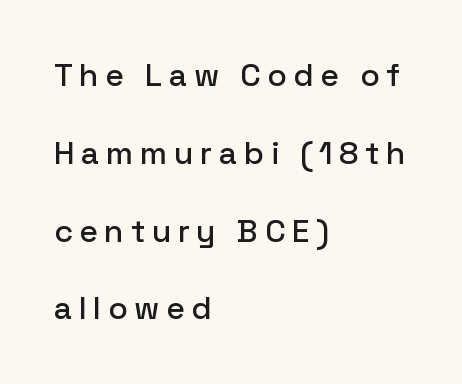
The horizontal fit of the characters is loose and conspicuously gappy. Quick note: interline space is abundant. Each letter keeps its own natural width here, so spacing adapts to shape. This sample uses an upright cut, with every glyph sitting square on the baseline. The lines in this sample share a left origin and differ only in where they stop.
